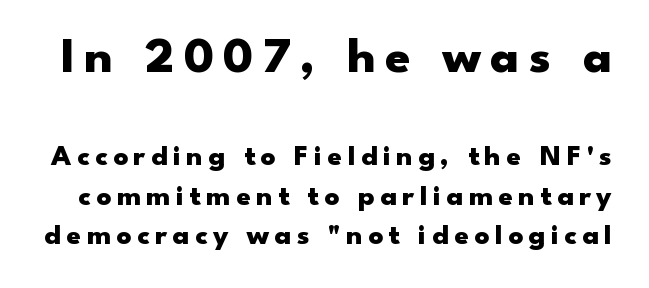
Q: Is the text bold? A: Yes.
Q: Is the text italic (slanted)? A: No, it is upright.
Q: Is the typeface a serif or a sans-serif typeface? A: Sans-serif.
Q: Is the text underlined? A: No.
Q: Is the spacing between lines tight, normal or loose? A: Normal.
Q: Which block of text is set in a larger size, the first (top) or the second (bottom)? A: The first (top) one.
Q: Width (condensed, normal, or wide)? A: Wide.
Q: Stroke contrast? A: Low.
Q: x-height? A: Small.
Q: Monospaced? A: No.
